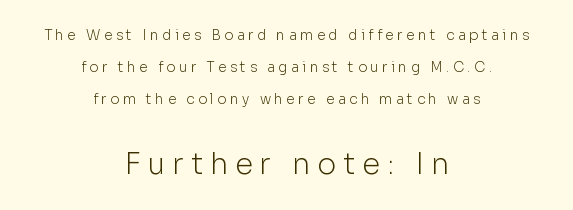
Display-style spreading of the glyphs; the letterfit is very open. Compare the two chunks: the lower has the greater cap height. If you drew a line through each stem, it would be perfectly vertical. Quick note: underline off. Leftover space on each line is divided equally before and after the words. A typesetter would call this proportional, since set widths differ per character.
